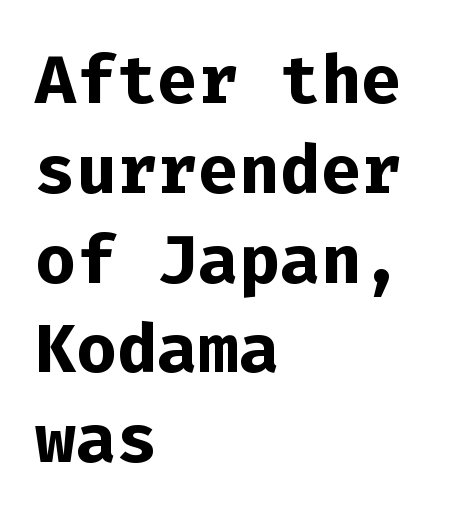
The image shows 68 px bold sans-serif type, upright, monospaced; set left-aligned, normal line spacing (1.32x), normal letter spacing, not underlined; low stroke contrast and a medium x-height.
